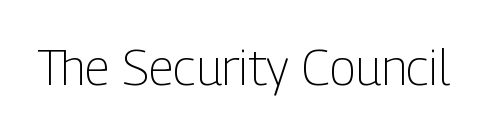
Q: Is the text bold? A: No.
Q: Is the text italic (slanted)? A: No, it is upright.
Q: Is the typeface a serif or a sans-serif typeface? A: Sans-serif.
Q: Is the text underlined? A: No.
Q: Is the spacing between letters normal or unusually wide? A: Normal.
Q: Width (condensed, normal, or wide)? A: Condensed.
Q: Stroke contrast? A: Low.
Q: x-height? A: Medium.
Q: Monospaced? A: No.
